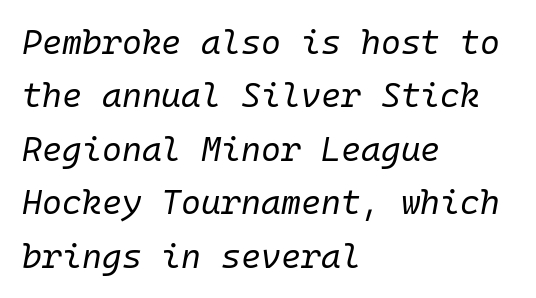
This rendering features lettering with no underline. The paragraph has a hard left edge and a soft right edge. How would I describe the line gaps? Plain and ordinary. No heavy texture on the line: the type isn't bold.
